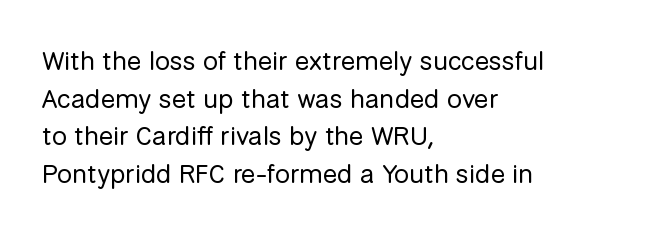
The image shows 27 px text type, upright; set left-aligned, normal line spacing (1.39x), normal letter spacing, not underlined.
